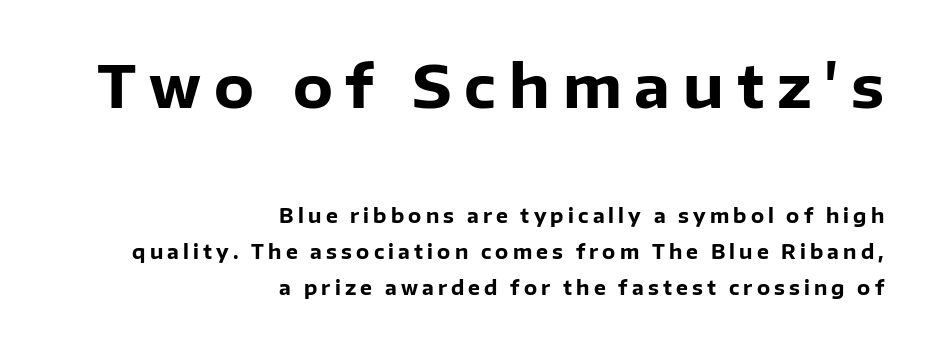
{"serif": "no", "italic": "no", "bold": "yes", "weight": "heavy", "width": "normal", "stroke_contrast": "low", "x_height": "medium", "monospaced": "no", "underline": "no", "align": "right", "line_spacing_ratio": 1.88, "letter_spacing": "wide", "letter_spacing_em": 0.22, "larger_block": "first", "size_ratio": 3.05, "glyph_px": 58}
